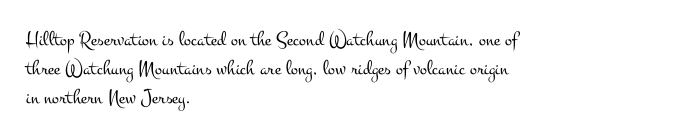
Q: Is the text bold? A: No.
Q: Is the text italic (slanted)? A: Yes.
Q: Is the text underlined? A: No.
Q: How is the paragraph aligned? A: Left-aligned.
Q: Is the spacing between letters normal or unusually wide? A: Normal.
Q: Is the spacing between lines tight, normal or loose? A: Normal.
